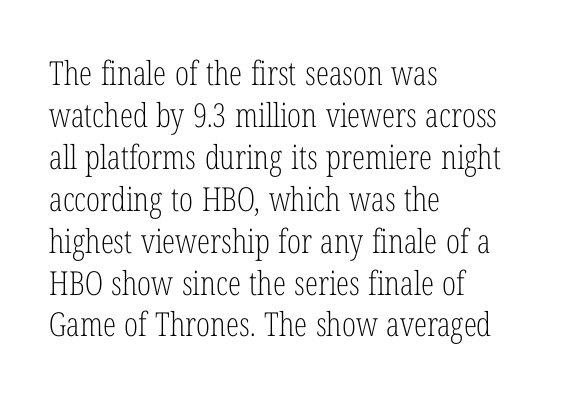
Unbolded letterforms with no extra heft. The baseline area is clear. The lines sit at an ordinary, default distance from one another. A typesetter would call this proportional, since set widths differ per character. The text was rendered using a seriffed face with decorative stroke endings.
